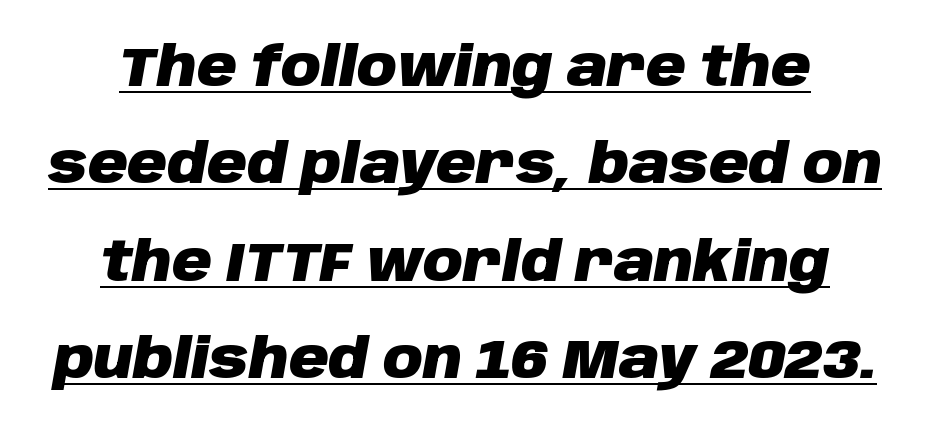
Q: Is the text bold? A: Yes.
Q: Is the text italic (slanted)? A: Yes, it leans right by about 10 degrees.
Q: Is the text underlined? A: Yes.
Q: Is the spacing between letters normal or unusually wide? A: Normal.
Q: Width (condensed, normal, or wide)? A: Normal.
Q: Stroke contrast? A: Low.
Q: x-height? A: Large.
Q: Monospaced? A: No.
